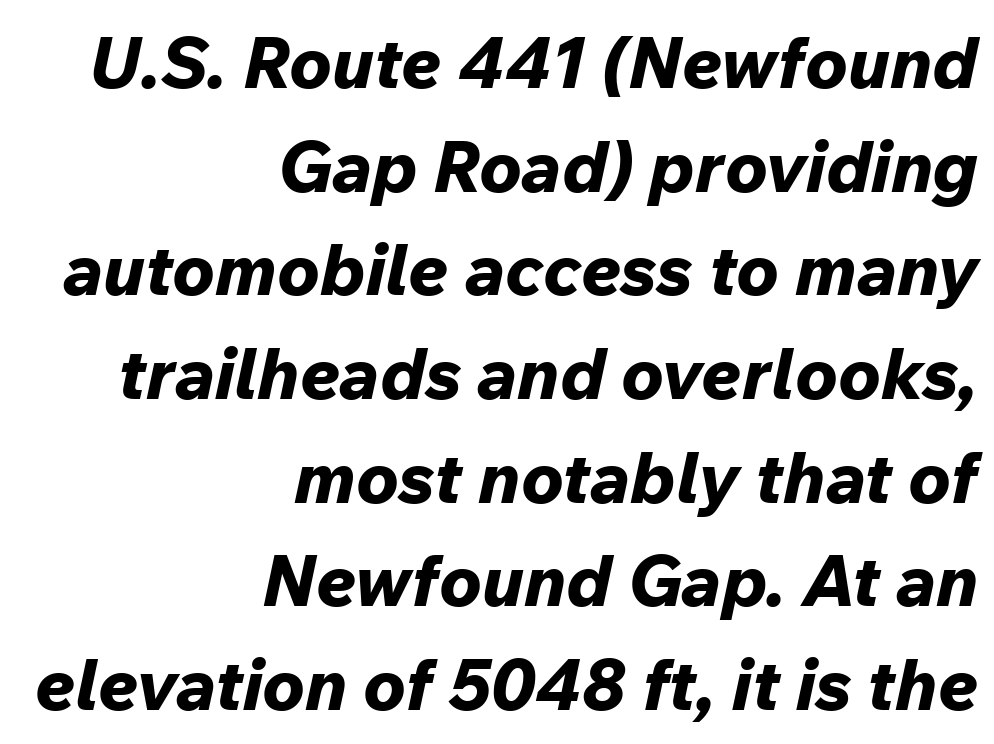
Students, note that the glyphs here touch the page at normal intervals. Short and long lines alike share a common ending point at right. Note the varied advance widths — an 'i' is clearly narrower than an 'm'. Heft: maximum for text — a bold.
